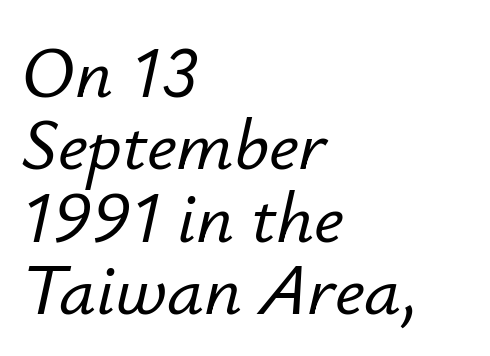
Proportional: the letters do not fall into vertical columns. Nobody touched the tracking dial on this one. Anything drawn beneath the words? Only blank space. Rendered with sloped, italic letterforms.
